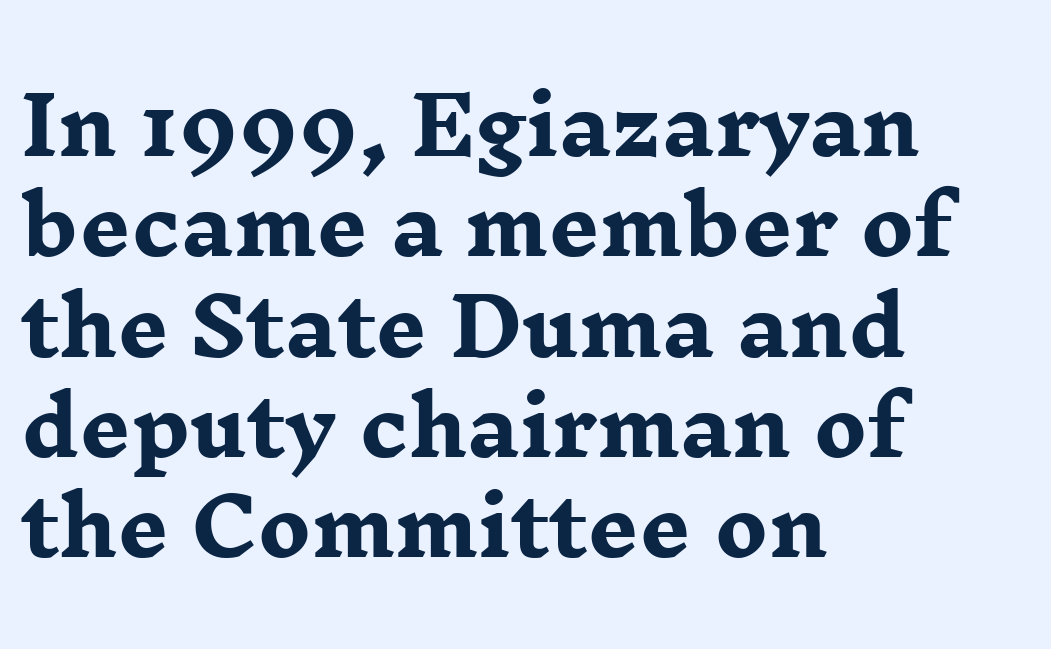
In terms of leading, this rendering sits right in the middle. The gap between lines stays unmarked. Caption: bold face, heavy strokes. The typesetter chose a ragged-right arrangement here. Caption: standard tracking, unaltered. To sum up the face: it has serifs.
